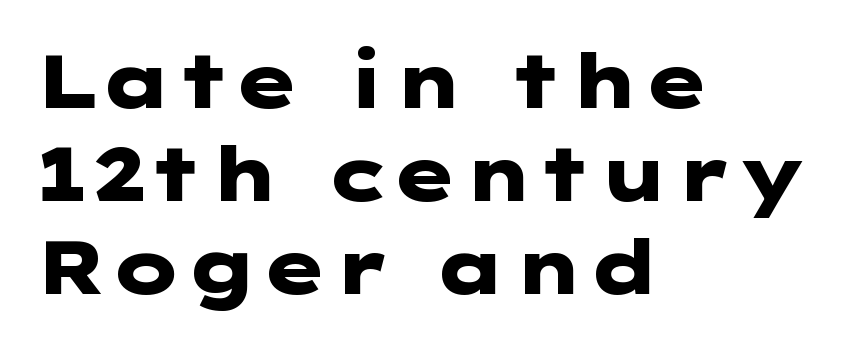
The image shows 74 px heavy, wide sans-serif type, upright; set left-aligned, normal line spacing (1.26x), normal letter spacing, not underlined; low stroke contrast and a medium x-height.
